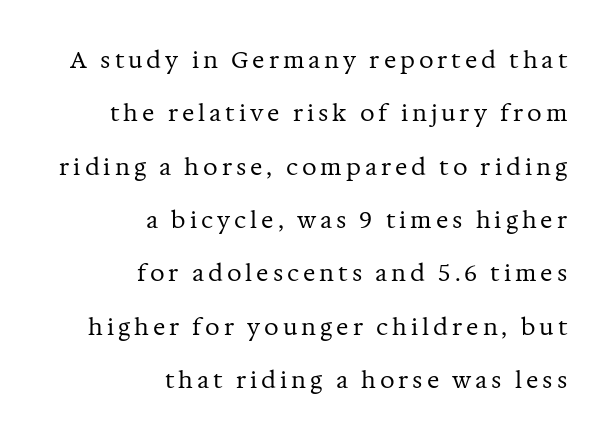
Q: Is the text bold? A: No.
Q: Is the text italic (slanted)? A: No, it is upright.
Q: Is the text underlined? A: No.
Q: How is the paragraph aligned? A: Right-aligned.
Q: Is the spacing between lines tight, normal or loose? A: Loose.
